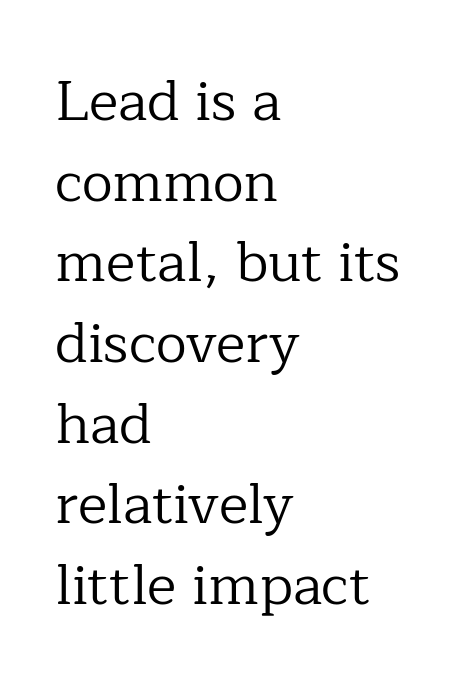
Q: Is the text bold? A: No.
Q: Is the text italic (slanted)? A: No, it is upright.
Q: Is the typeface a serif or a sans-serif typeface? A: Serif.
Q: Is the text underlined? A: No.
Q: How is the paragraph aligned? A: Left-aligned.
Q: Is the spacing between letters normal or unusually wide? A: Normal.
Q: Is the spacing between lines tight, normal or loose? A: Normal.
Q: Width (condensed, normal, or wide)? A: Normal.
Q: Stroke contrast? A: Low.
Q: x-height? A: Medium.
Q: Monospaced? A: No.
